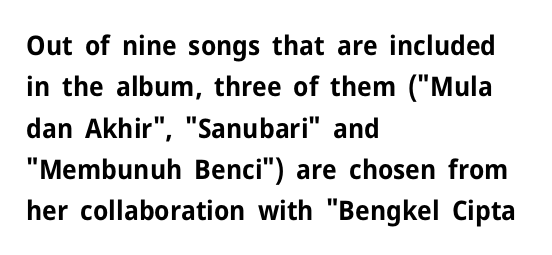
This block has exactly the height ordinary leading produces. The letterforms sit shoulder to shoulder at normal distance. On the weight axis this lands at bold, roughly 700. Line beginnings align vertically; line endings do not. A roman cut, with each character standing at attention.
